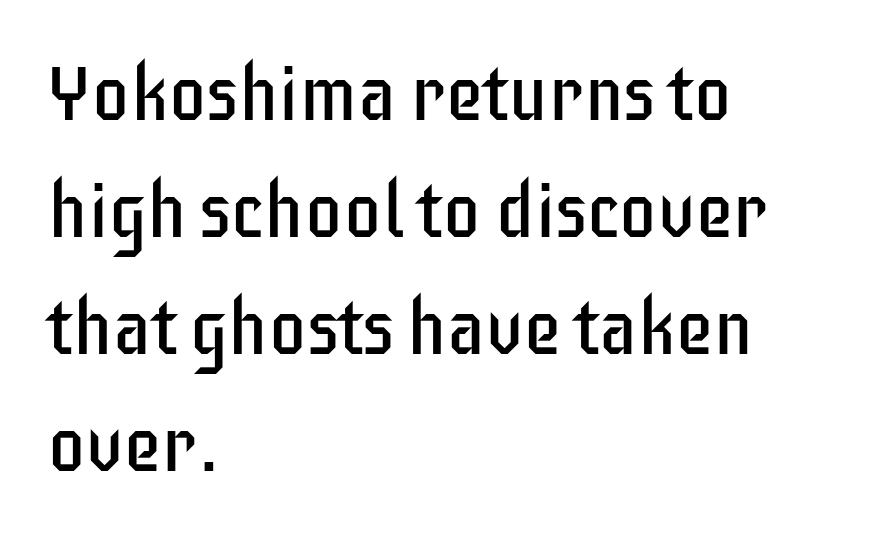
The image shows 77 px regular-weight, condensed sans-serif type, upright; set left-aligned, normal line spacing (1.52x), normal letter spacing, not underlined; low stroke contrast and a large x-height.
